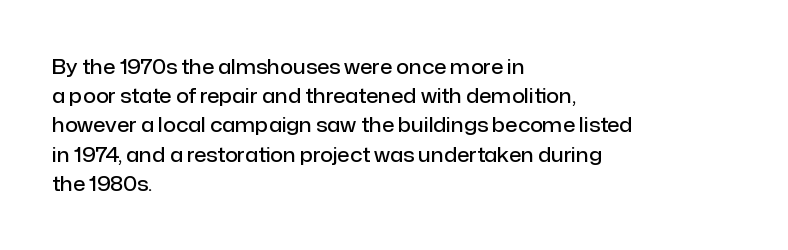
{"italic": "no", "bold": "semi", "underline": "no", "align": "left", "line_spacing": "normal", "line_spacing_ratio": 1.46, "letter_spacing": "normal", "letter_spacing_em": 0.0, "glyph_px": 20}
